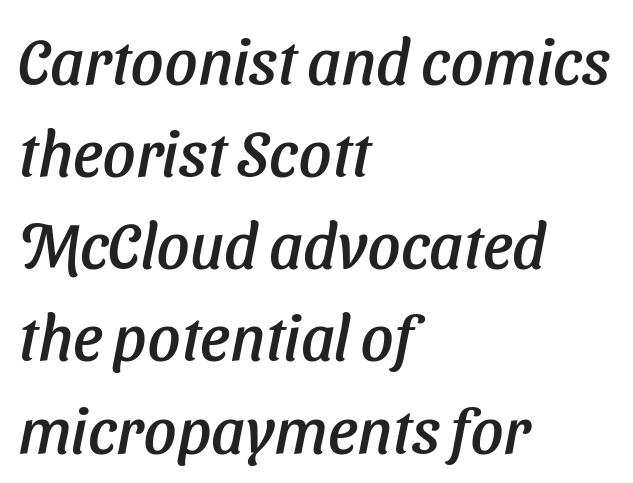
Q: Is the typeface a serif or a sans-serif typeface? A: Serif.
Q: Is the text underlined? A: No.
Q: How is the paragraph aligned? A: Left-aligned.
Q: Is the spacing between letters normal or unusually wide? A: Normal.
Q: Is the spacing between lines tight, normal or loose? A: Normal.
Q: Width (condensed, normal, or wide)? A: Normal.
Q: Stroke contrast? A: Low.
Q: x-height? A: Medium.
Q: Monospaced? A: No.
